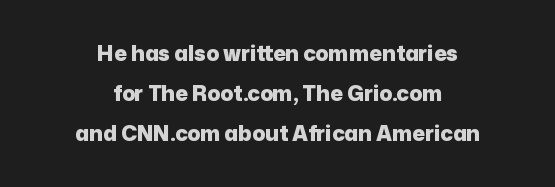
Q: Is the text bold? A: Yes.
Q: Is the text italic (slanted)? A: No, it is upright.
Q: Is the text underlined? A: No.
Q: How is the paragraph aligned? A: Centered.
Q: Is the spacing between letters normal or unusually wide? A: Normal.
Q: Is the spacing between lines tight, normal or loose? A: Loose.
